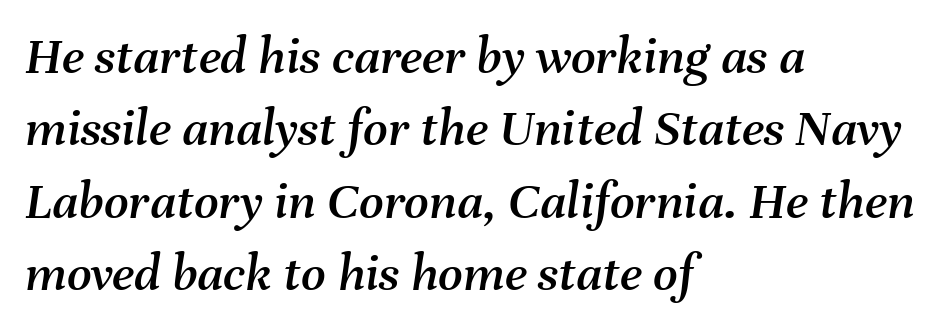
Does the leading feel generous? No, just average. If you drew a line through each stem, it would be angled. This rendering uses left alignment, leaving the right contour irregular. Only glyphs here, with clear space below each row. Is the letter spacing exaggerated? No — it looks like the ordinary default. Each letter keeps its own natural width here, so spacing adapts to shape.
